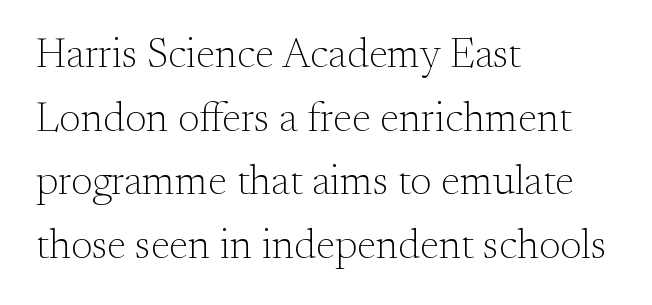
No extra tracking has been applied to these lines. Does the lettering tilt? It doesn't — this is upright. No heavy texture on the line: the type isn't bold. Here the designer chose a conventional face with non-uniform glyph widths.
